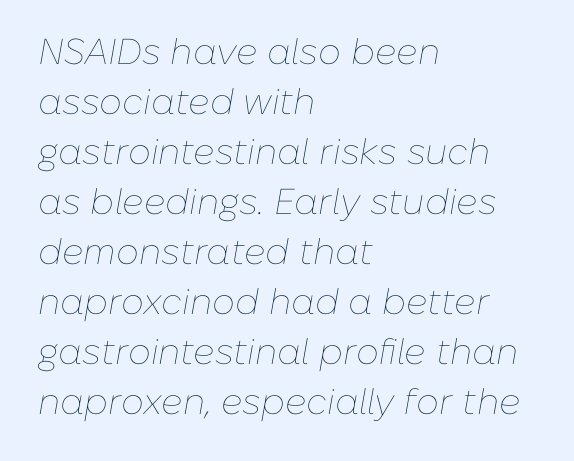
Is the stroke heavy? The answer is a plain regular-or-lighter. Looking at the ascenders, they clearly lean. Whoever set this chose a conventional vertical rhythm. The space directly below the letters is spotless. Casual observation: everything's shoved over to the left.
